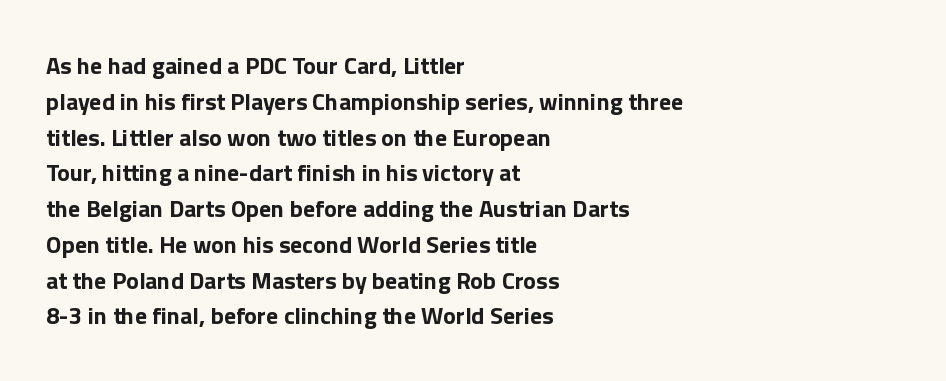
{"italic": "no", "bold": "yes", "underline": "no", "align": "left", "line_spacing": "normal", "line_spacing_ratio": 1.49, "letter_spacing": "normal", "letter_spacing_em": 0.0, "glyph_px": 24}
